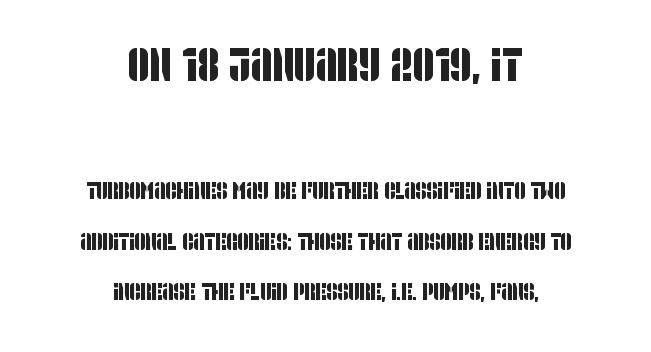
The image shows 47 px condensed sans-serif type; set centered, loose line spacing (2.1x), normal letter spacing, not underlined; the first (top) block is 1.96x larger; low stroke contrast and a large x-height.
